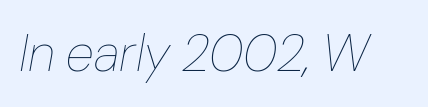
The image shows 52 px thin type, italic (leaning right); set normal letter spacing, not underlined; low stroke contrast and a medium x-height.
